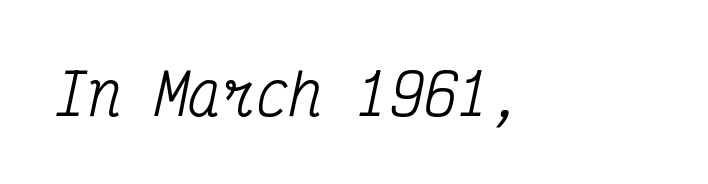
The image shows 56 px condensed serif type, italic (leaning right), monospaced; set normal letter spacing, not underlined; medium stroke contrast and a medium x-height.
